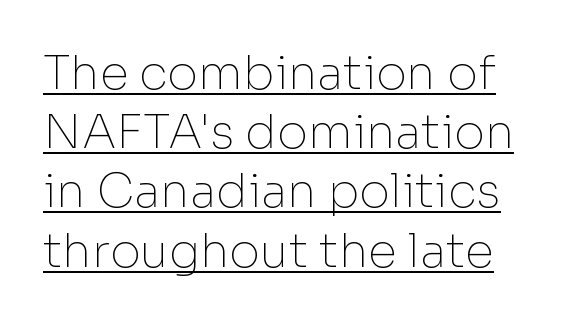
Q: Is the text bold? A: No.
Q: Is the text italic (slanted)? A: No, it is upright.
Q: Is the typeface a serif or a sans-serif typeface? A: Sans-serif.
Q: Is the text underlined? A: Yes.
Q: Is the spacing between letters normal or unusually wide? A: Normal.
Q: Is the spacing between lines tight, normal or loose? A: Normal.
Q: Width (condensed, normal, or wide)? A: Normal.
Q: Stroke contrast? A: Low.
Q: x-height? A: Medium.
Q: Monospaced? A: No.
